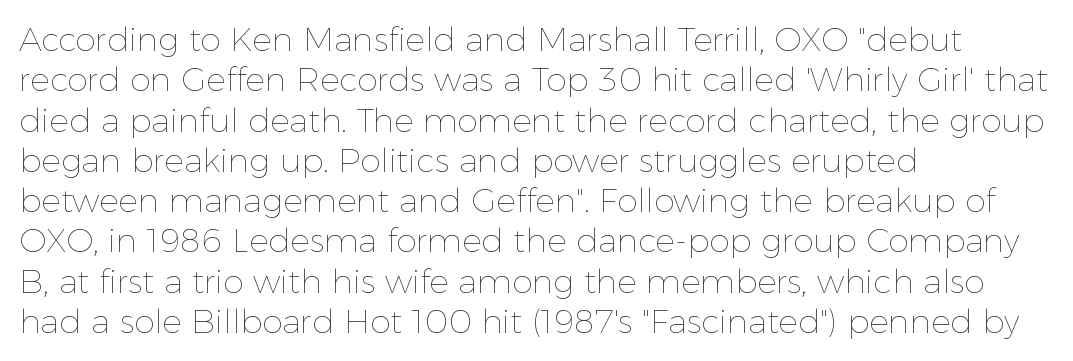
The image shows 33 px thin type, upright; set left-aligned, line spacing 1.22x, normal letter spacing, not underlined; a medium x-height.
